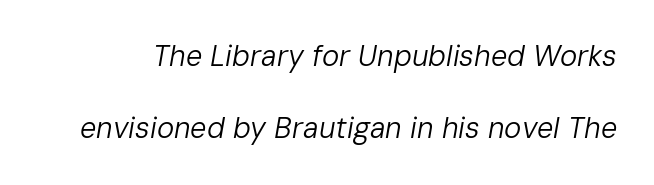
The image shows 29 px regular-weight type, italic (leaning right); set loose line spacing (2.5x), normal letter spacing, not underlined; low stroke contrast and a medium x-height.
